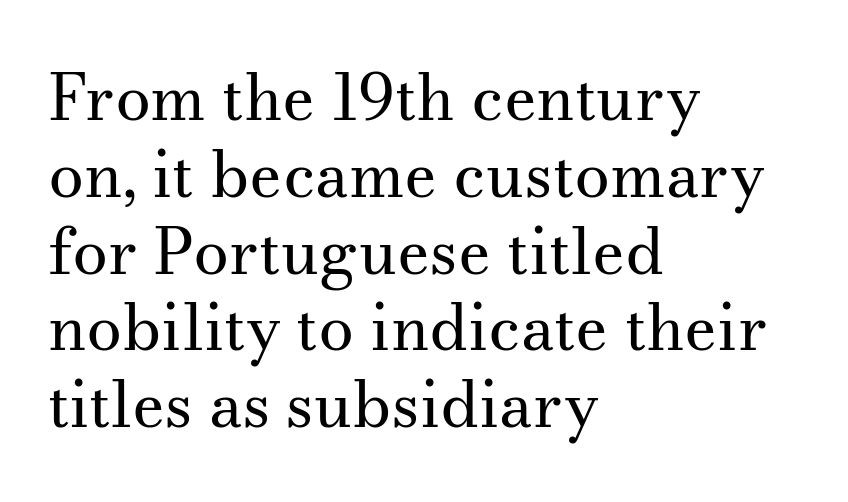
Q: Is the text bold? A: No.
Q: Is the text italic (slanted)? A: No, it is upright.
Q: Is the typeface a serif or a sans-serif typeface? A: Serif.
Q: Is the text underlined? A: No.
Q: How is the paragraph aligned? A: Left-aligned.
Q: Is the spacing between letters normal or unusually wide? A: Normal.
Q: Width (condensed, normal, or wide)? A: Normal.
Q: Stroke contrast? A: Medium.
Q: x-height? A: Small.
Q: Monospaced? A: No.
